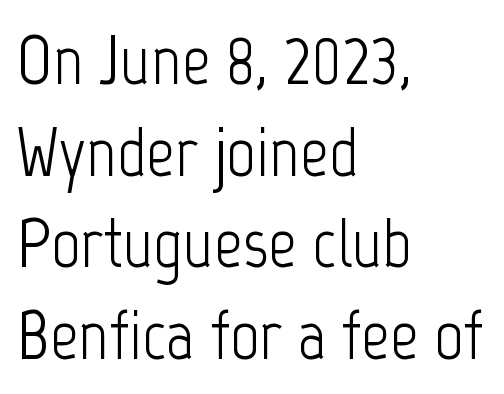
No extra ink here — the face is not bold. The letters stand straight up with perfectly vertical stems. Regarding serifs, this sample does without them. The vertical gap from one line to the next is medium.
